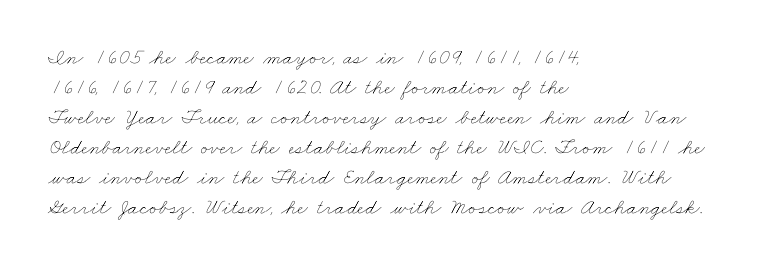
Observe the ordinary spacing: letters are neighbours, not strangers. Reading down the block, your eye returns to a fixed left position each line. Summary of weight: not heavy and not bold. Clear beneath every line of the passage. A normal amount of white space separates one row of letters from the next.
